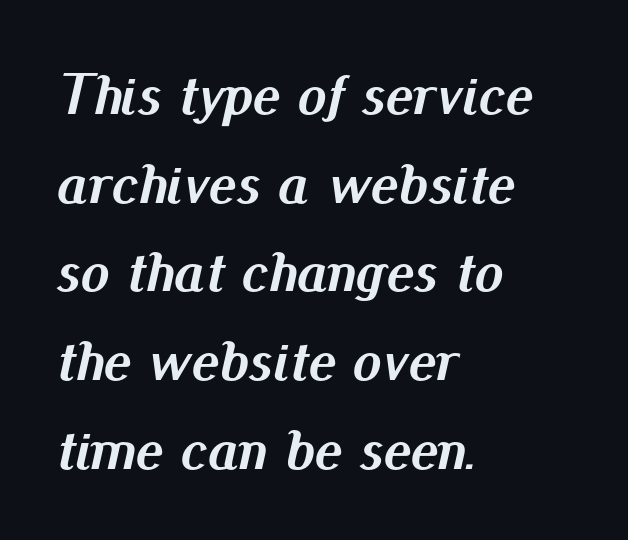
{"italic": "yes", "lean": "right", "slant_degrees": 13, "bold": "yes", "weight": "semibold", "width": "normal", "stroke_contrast": "medium", "x_height": "small", "monospaced": "no", "underline": "no", "align": "left", "line_spacing": "normal", "line_spacing_ratio": 1.53, "letter_spacing": "normal", "letter_spacing_em": 0.0, "glyph_px": 58}
